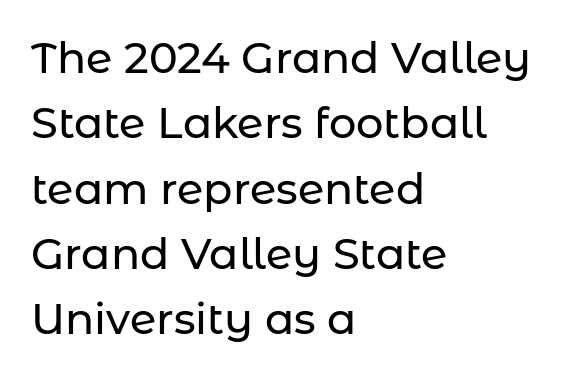
The zone under the glyphs is completely vacant. A typesetter would call this proportional, since set widths differ per character. These lines keep a tight, regular rhythm from letter to letter. Honestly, the row spacing looks completely unremarkable.
